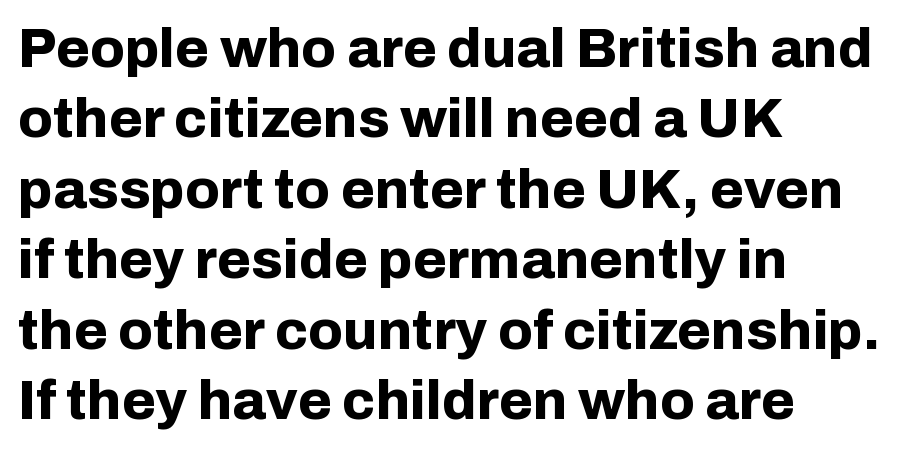
The image shows 55 px bold sans-serif type, upright; set left-aligned, normal line spacing (1.28x), normal letter spacing, not underlined; low stroke contrast and a medium x-height.
